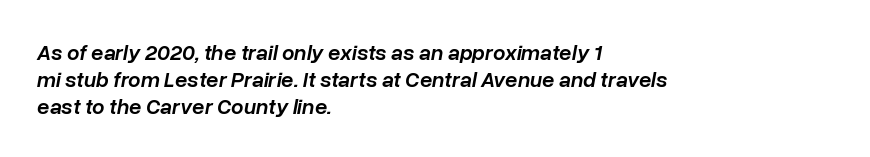
Semibold letterforms, between regular and bold. What stands out about the letter spacing? Nothing — it is the standard amount. All the whitespace from short lines collects on the right. Is the type slanted? Yes — the strokes lean at a clear angle.
